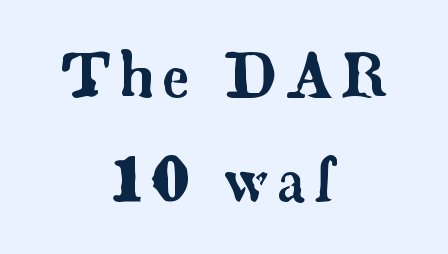
Regarding serifs, this sample has them. Here the designer chose a conventional face with non-uniform glyph widths. The text block is weighted toward neither margin, spreading evenly from the middle. The lettering stays uniformly vertical, giving the passage a roman look. The baseline area is clear.
